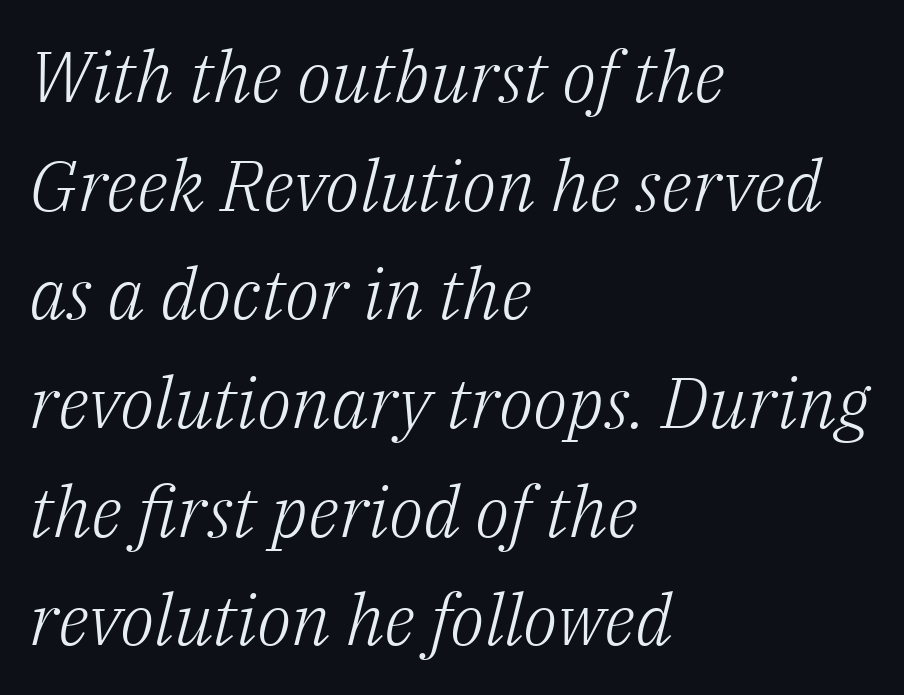
{"serif": "yes", "italic": "yes", "lean": "right", "slant_degrees": 14, "bold": "no", "weight": "light", "width": "normal", "stroke_contrast": "low", "x_height": "medium", "monospaced": "no", "underline": "no", "align": "left", "line_spacing": "normal", "line_spacing_ratio": 1.53, "letter_spacing": "normal", "letter_spacing_em": 0.0, "glyph_px": 71}
